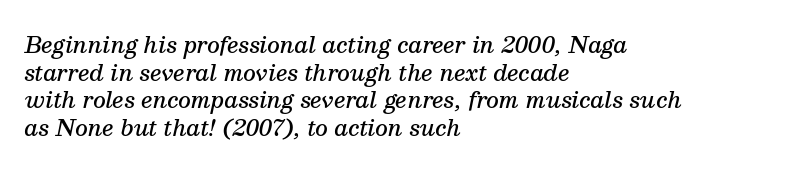
The letterforms sit shoulder to shoulder at normal distance. Compared with typical paragraphs, the rows here are spaced about the same. Notice how the stems are inclined rather than vertical — that's the hallmark of italics. Caption: multi-line text, flush left, ragged right. Caption: semibold face, moderately heavy strokes.
